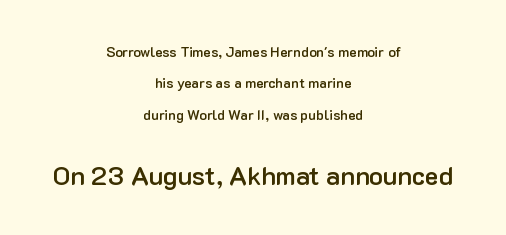
Q: Is the text bold? A: Semi-bold.
Q: Is the text italic (slanted)? A: No, it is upright.
Q: Is the text underlined? A: No.
Q: How is the paragraph aligned? A: Centered.
Q: Is the spacing between letters normal or unusually wide? A: Normal.
Q: Is the spacing between lines tight, normal or loose? A: Loose.
Q: Which block of text is set in a larger size, the first (top) or the second (bottom)? A: The second (bottom) one.
